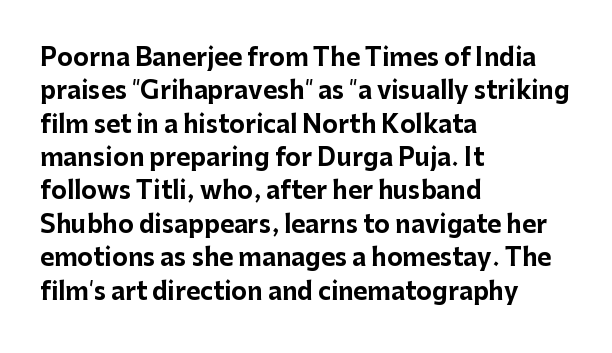
The image shows 24 px bold type, upright; set left-aligned, normal line spacing (1.39x), normal letter spacing, not underlined.
